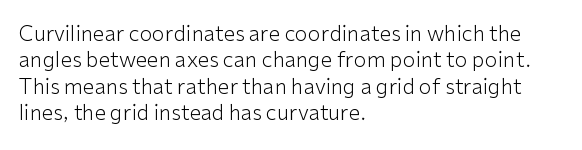
{"italic": "no", "bold": "no", "underline": "no", "align": "left", "line_spacing": "normal", "line_spacing_ratio": 1.26, "letter_spacing": "normal", "letter_spacing_em": 0.0, "glyph_px": 21}
